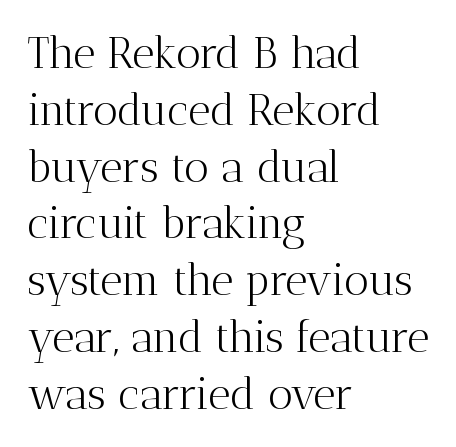
Looks like regular typesetting: each glyph gets only the width it needs. There is no visible air inserted between adjacent glyphs. In terms of leading, this rendering sits right in the middle. In terms of posture, this sample is upright. The ragged edge is on the right, which tells us the setting is flush left.
